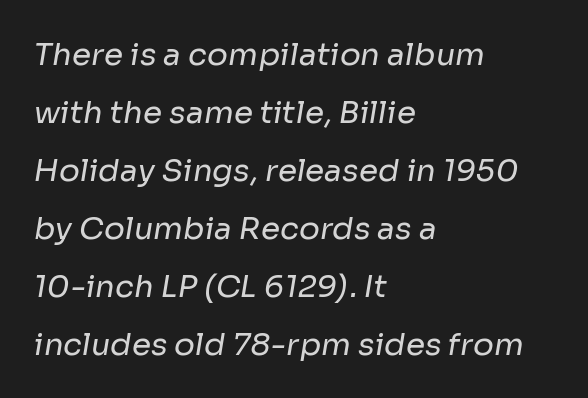
The image shows 31 px regular-weight sans-serif type; set left-aligned, line spacing 1.87x, normal letter spacing, not underlined; low stroke contrast and a medium x-height.
